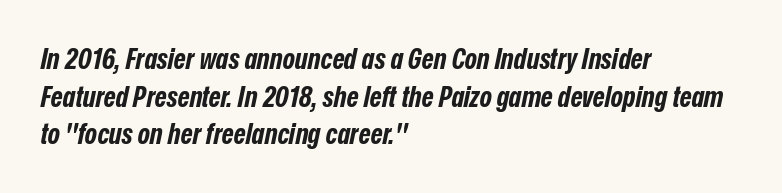
{"italic": "yes", "lean": "right", "slant_degrees": 12, "bold": "yes", "weight": "bold", "width": "condensed", "stroke_contrast": "low", "x_height": "medium", "monospaced": "no", "underline": "no", "align": "left", "line_spacing": "normal", "line_spacing_ratio": 1.3, "letter_spacing": "normal", "letter_spacing_em": 0.0, "glyph_px": 29}
